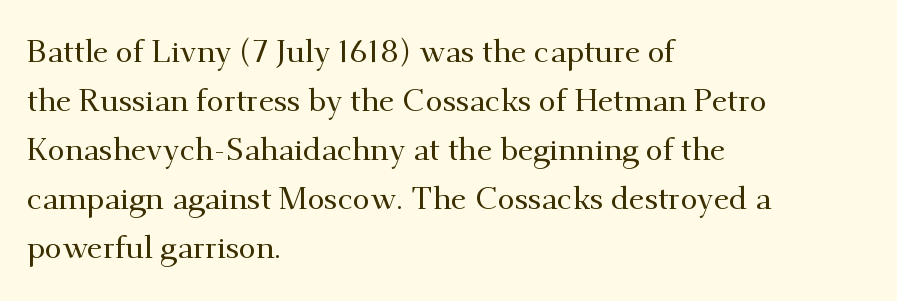
Notice how the stems are strictly vertical — no italics here. Each letter keeps its own natural width here, so spacing adapts to shape. Typographically, this falls in the serif category. Just letters on the line, the space beneath them empty.
